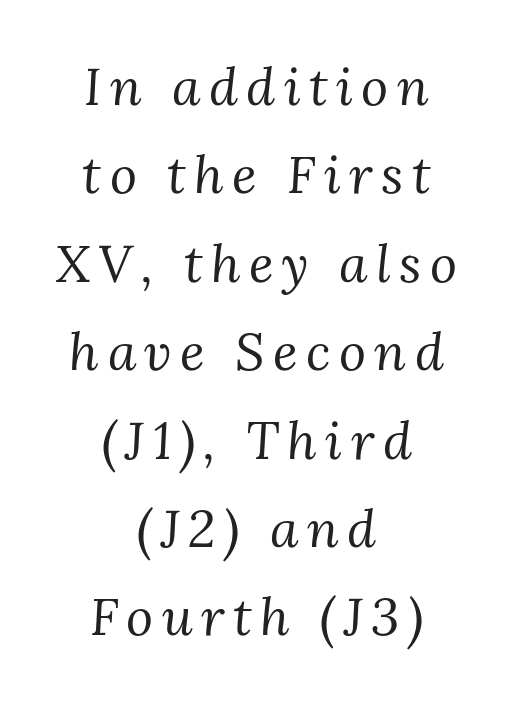
The font family rendered here belongs to the serif group. Baseline-to-baseline distance is the conventional proportion of letter height. This sample has the flowing, uneven cadence of proportional lettering. The letterforms sit at book weight or below. The space directly below the letters is spotless.
